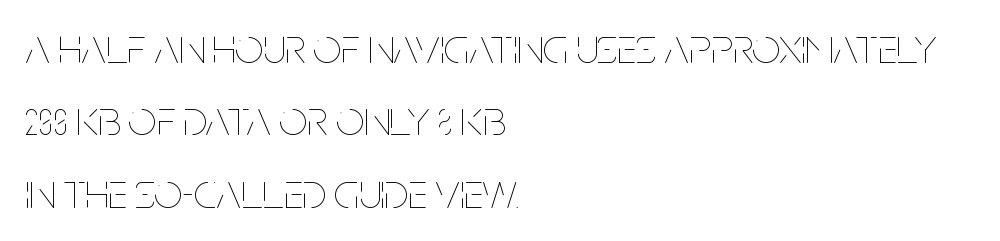
Do the characters align in a grid? No, the font is proportional. Any mark beneath the type? The region is blank. Summary of weight: not heavy and not bold. Glyph-to-glyph distance matches everyday printed text.
